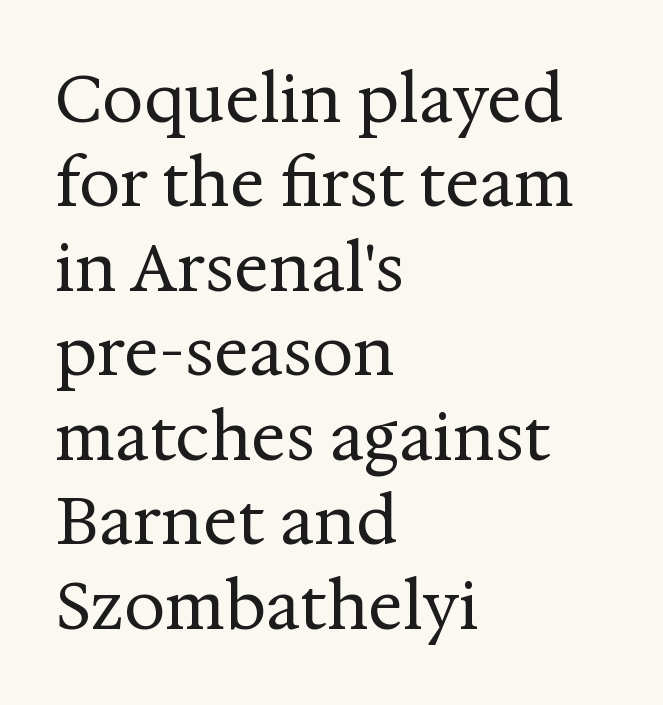
{"serif": "yes", "italic": "no", "bold": "no", "weight": "regular", "width": "normal", "stroke_contrast": "medium", "x_height": "medium", "monospaced": "no", "underline": "no", "align": "left", "line_spacing": "normal", "line_spacing_ratio": 1.3, "letter_spacing": "normal", "letter_spacing_em": 0.0, "glyph_px": 65}
